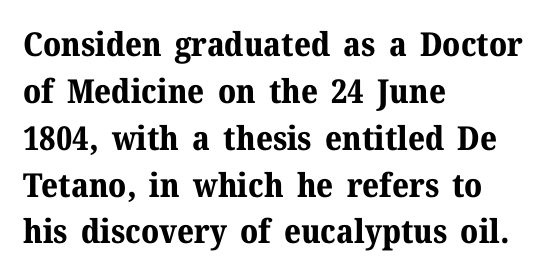
The image shows 33 px bold serif type, upright; set left-aligned, normal line spacing (1.42x), normal letter spacing, not underlined; medium stroke contrast and a medium x-height.
